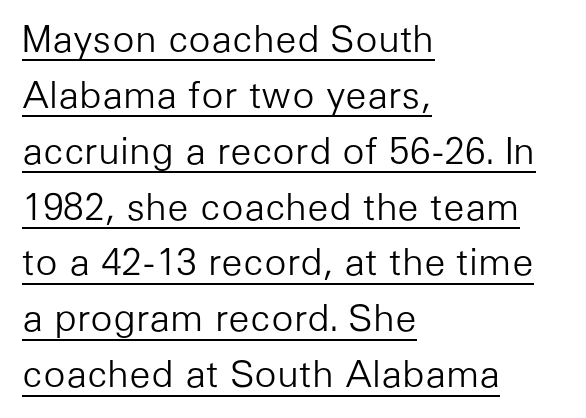
Q: Is the text bold? A: No.
Q: Is the text italic (slanted)? A: No, it is upright.
Q: Is the typeface a serif or a sans-serif typeface? A: Sans-serif.
Q: Is the text underlined? A: Yes.
Q: How is the paragraph aligned? A: Left-aligned.
Q: Is the spacing between letters normal or unusually wide? A: Normal.
Q: Is the spacing between lines tight, normal or loose? A: Normal.
Q: Width (condensed, normal, or wide)? A: Normal.
Q: Stroke contrast? A: Low.
Q: x-height? A: Medium.
Q: Monospaced? A: No.
